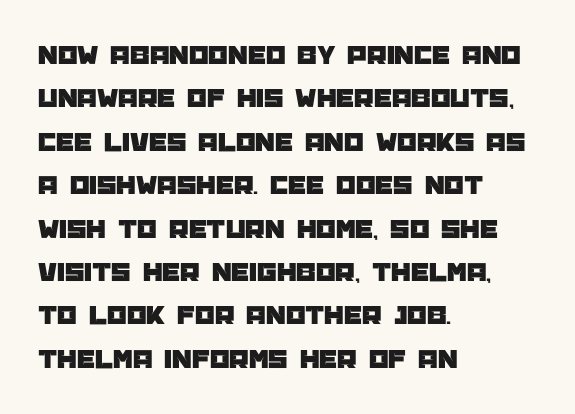
{"serif": "no", "italic": "no", "width": "normal", "stroke_contrast": "low", "x_height": "large", "monospaced": "no", "underline": "no", "align": "left", "line_spacing": "normal", "line_spacing_ratio": 1.55, "letter_spacing": "normal", "letter_spacing_em": 0.0, "glyph_px": 28}
